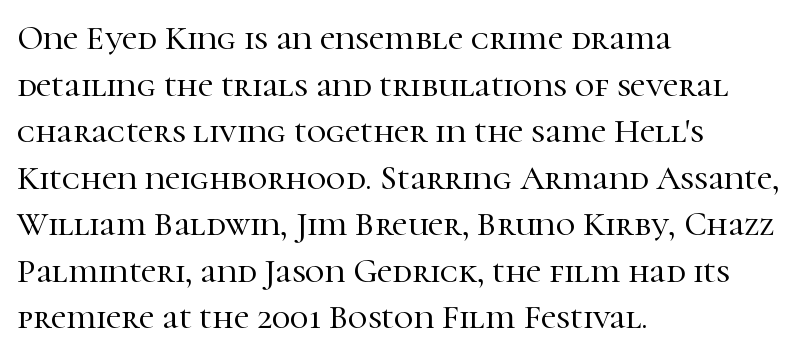
{"serif": "yes", "italic": "no", "width": "normal", "stroke_contrast": "high", "x_height": "medium", "monospaced": "no", "underline": "no", "align": "left", "line_spacing": "normal", "line_spacing_ratio": 1.37, "letter_spacing": "normal", "letter_spacing_em": 0.0, "glyph_px": 34}
